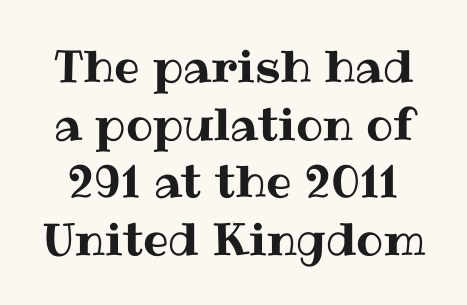
{"italic": "no", "width": "normal", "stroke_contrast": "medium", "x_height": "medium", "monospaced": "no", "underline": "no", "line_spacing": "normal", "line_spacing_ratio": 1.28, "letter_spacing": "normal", "letter_spacing_em": 0.0, "glyph_px": 45}
